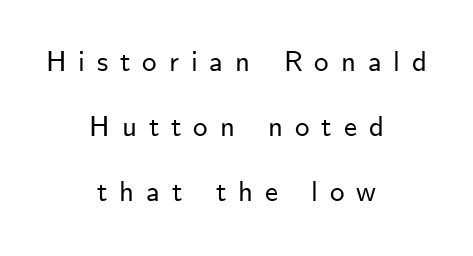
Q: Is the text italic (slanted)? A: No, it is upright.
Q: Is the typeface a serif or a sans-serif typeface? A: Sans-serif.
Q: Is the text underlined? A: No.
Q: How is the paragraph aligned? A: Centered.
Q: Is the spacing between letters normal or unusually wide? A: Unusually wide.
Q: Is the spacing between lines tight, normal or loose? A: Loose.
Q: Width (condensed, normal, or wide)? A: Normal.
Q: Stroke contrast? A: Low.
Q: x-height? A: Small.
Q: Monospaced? A: No.
